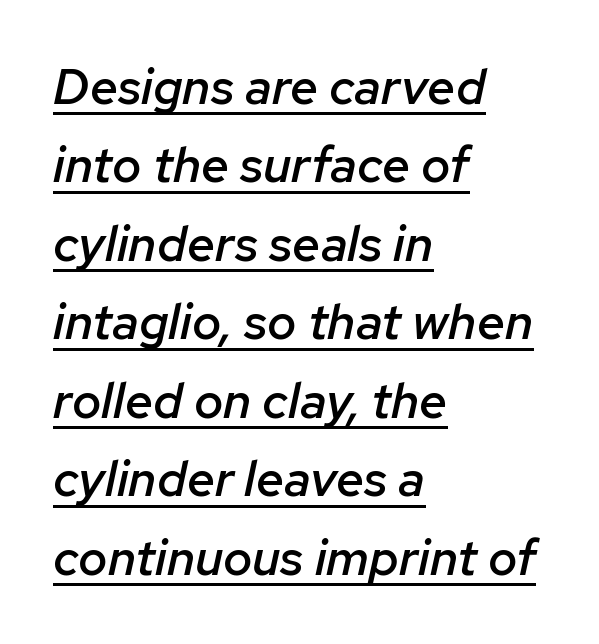
Reading down the block, your eye returns to a fixed left position each line. Compared with ordinary roman type, these characters are visibly tilted. Note the varied advance widths — an 'i' is clearly narrower than an 'm'. Heft: intermediate — a semibold. Underlining? Definitely there.
